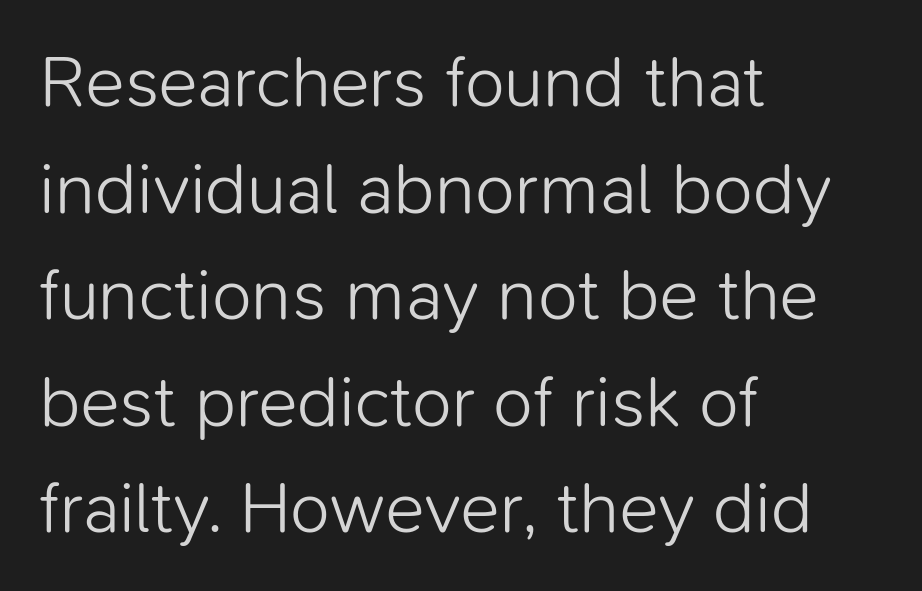
Q: Is the text bold? A: No.
Q: Is the text italic (slanted)? A: No, it is upright.
Q: Is the typeface a serif or a sans-serif typeface? A: Sans-serif.
Q: Is the text underlined? A: No.
Q: How is the paragraph aligned? A: Left-aligned.
Q: Is the spacing between letters normal or unusually wide? A: Normal.
Q: Is the spacing between lines tight, normal or loose? A: Normal.
Q: Width (condensed, normal, or wide)? A: Normal.
Q: Stroke contrast? A: Low.
Q: x-height? A: Medium.
Q: Monospaced? A: No.
